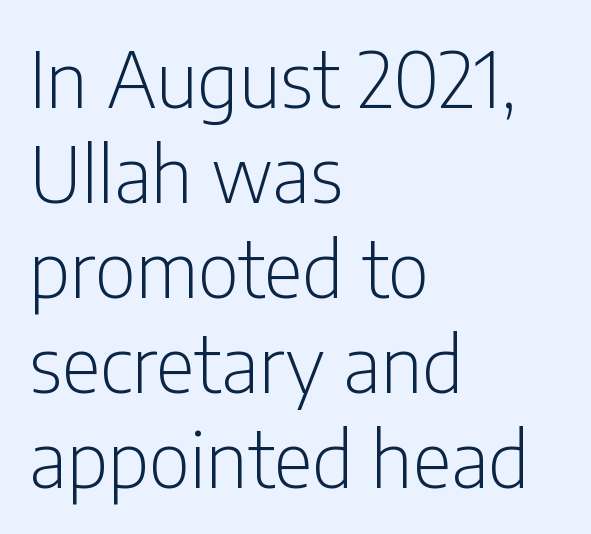
Note the varied advance widths — an 'i' is clearly narrower than an 'm'. This rendering features lettering with no underline. The lines in this sample share a left origin and differ only in where they stop. The axis of the letterforms is exactly vertical. A sans-serif font was chosen for this passage.
